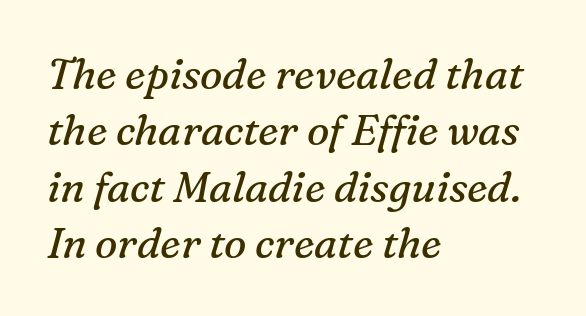
{"serif": "yes", "italic": "yes", "lean": "right", "slant_degrees": 16, "bold": "no", "weight": "regular", "width": "normal", "stroke_contrast": "medium", "x_height": "medium", "monospaced": "no", "underline": "no", "align": "left", "line_spacing": "normal", "line_spacing_ratio": 1.34, "letter_spacing": "normal", "letter_spacing_em": 0.0, "glyph_px": 42}
